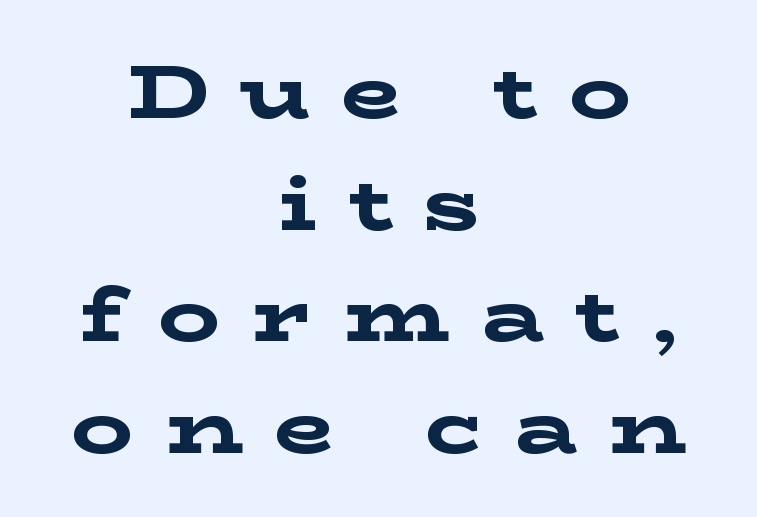
{"serif": "yes", "italic": "no", "bold": "yes", "weight": "bold", "width": "wide", "stroke_contrast": "low", "x_height": "medium", "monospaced": "no", "underline": "no", "align": "center", "line_spacing": "normal", "line_spacing_ratio": 1.45, "letter_spacing": "wide", "letter_spacing_em": 0.41, "glyph_px": 77}
